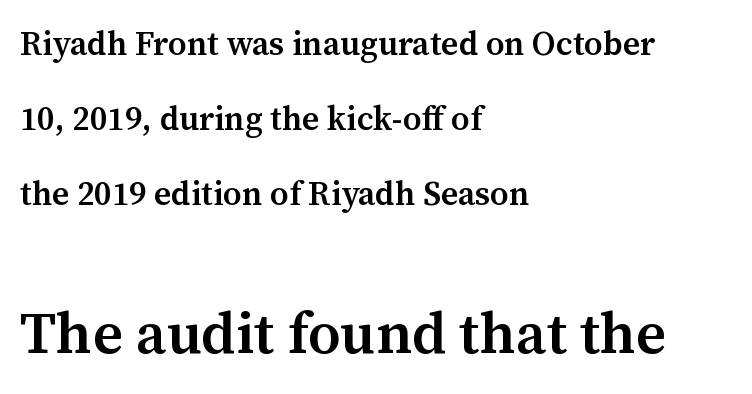
The image shows 58 px semibold serif type, upright; set left-aligned, loose line spacing (2.28x), normal letter spacing, not underlined; the second (bottom) block is 1.76x larger; medium stroke contrast and a medium x-height.
